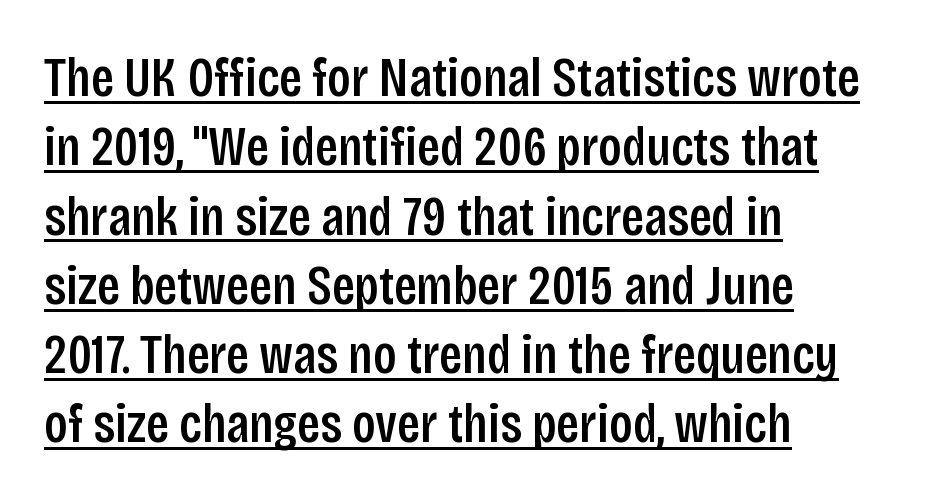
The image shows 55 px condensed sans-serif type, upright; set left-aligned, normal line spacing (1.26x), normal letter spacing, underlined; low stroke contrast and a large x-height.
